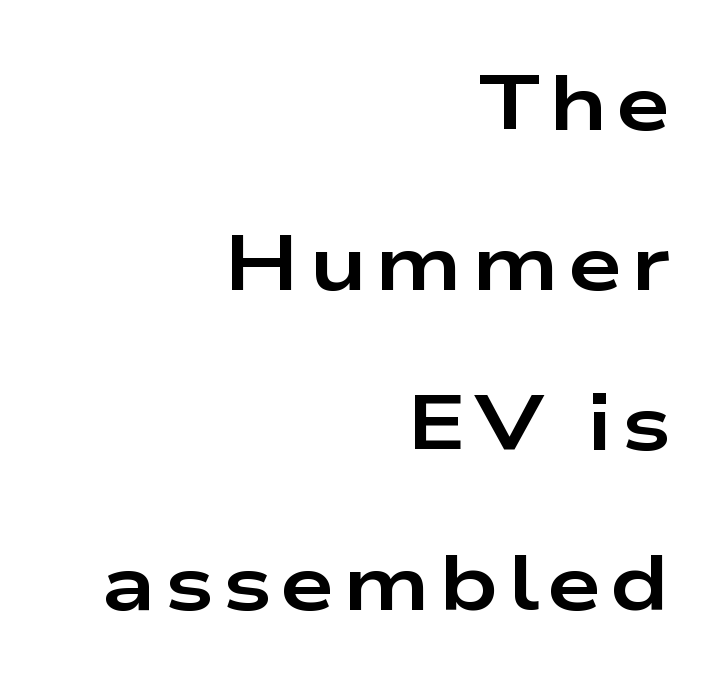
Q: Is the text bold? A: Yes.
Q: Is the text italic (slanted)? A: No, it is upright.
Q: Is the typeface a serif or a sans-serif typeface? A: Sans-serif.
Q: Is the text underlined? A: No.
Q: How is the paragraph aligned? A: Right-aligned.
Q: Is the spacing between lines tight, normal or loose? A: Loose.
Q: Width (condensed, normal, or wide)? A: Wide.
Q: Stroke contrast? A: Low.
Q: x-height? A: Medium.
Q: Monospaced? A: No.
